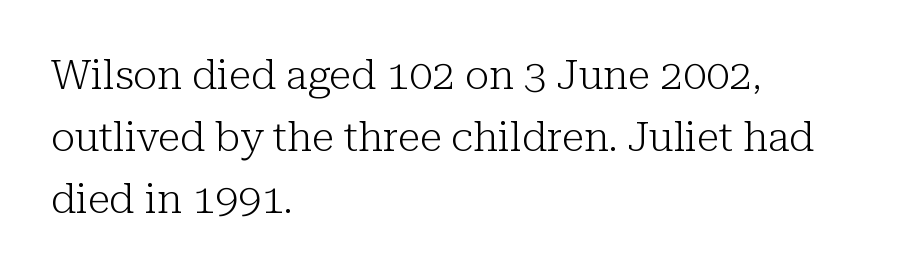
The letters advance in unequal steps, a hallmark of proportional type. A serif font was chosen for this passage. Visually the block forms a straight wall on the left and a jagged coastline on the right. Students, observe: this is what conventionally led text looks like.
